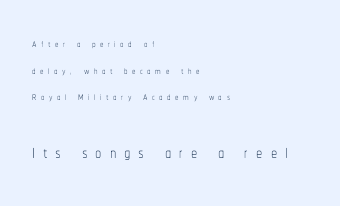
Q: Is the text bold? A: No.
Q: Is the text italic (slanted)? A: No, it is upright.
Q: Is the text underlined? A: No.
Q: How is the paragraph aligned? A: Left-aligned.
Q: Is the spacing between letters normal or unusually wide? A: Unusually wide.
Q: Is the spacing between lines tight, normal or loose? A: Loose.
Q: Which block of text is set in a larger size, the first (top) or the second (bottom)? A: The second (bottom) one.
